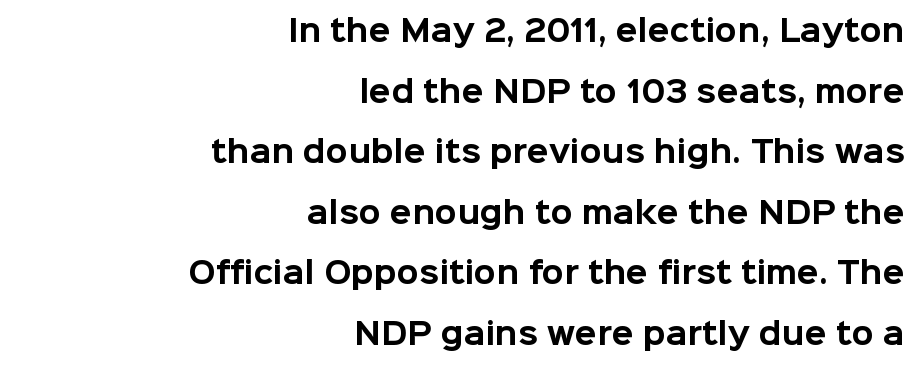
Reading down the column, the eye jumps a long way to each next line. No italicization has been applied; the sample stays upright. Letterform terminals end flat and unadorned throughout the passage. These lines stack with their right ends in a neat column.
